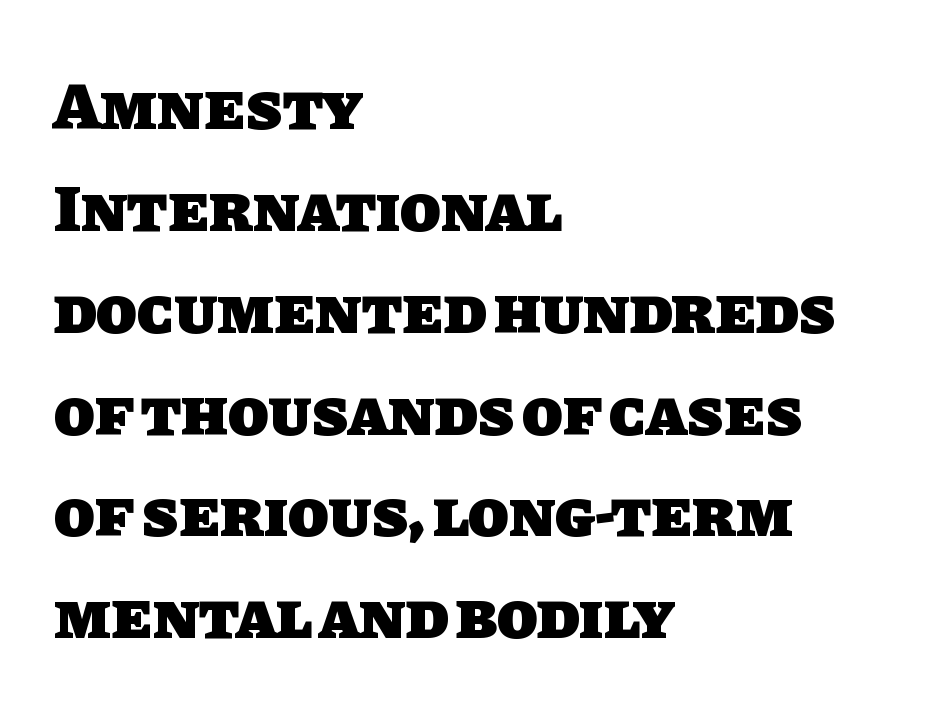
{"serif": "no", "bold": "yes", "weight": "heavy", "width": "normal", "stroke_contrast": "low", "x_height": "large", "monospaced": "no", "underline": "no", "align": "left", "line_spacing": "normal", "line_spacing_ratio": 1.52, "letter_spacing": "normal", "letter_spacing_em": 0.0, "glyph_px": 67}
